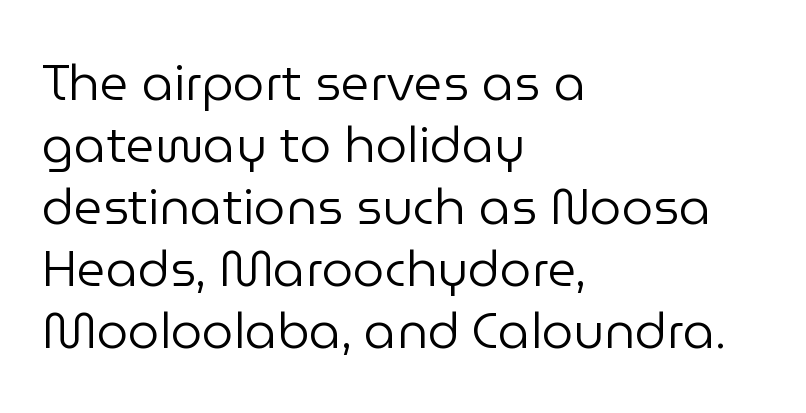
The image shows 50 px regular-weight sans-serif type, upright; set left-aligned, line spacing 1.24x, normal letter spacing, not underlined; low stroke contrast and a medium x-height.
